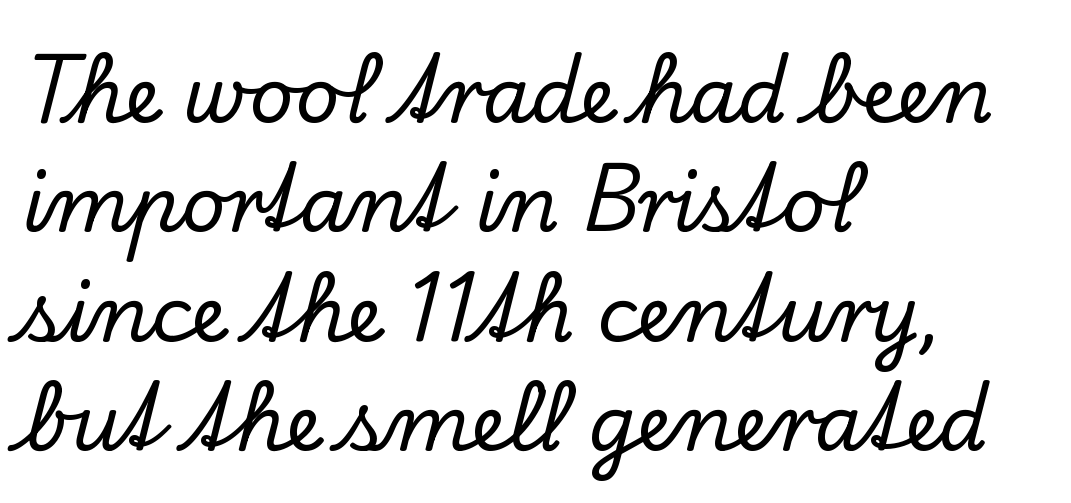
{"serif": "yes", "width": "normal", "stroke_contrast": "low", "x_height": "small", "monospaced": "no", "underline": "no", "align": "left", "line_spacing": "normal", "line_spacing_ratio": 1.42, "letter_spacing": "normal", "letter_spacing_em": 0.0, "glyph_px": 77}
